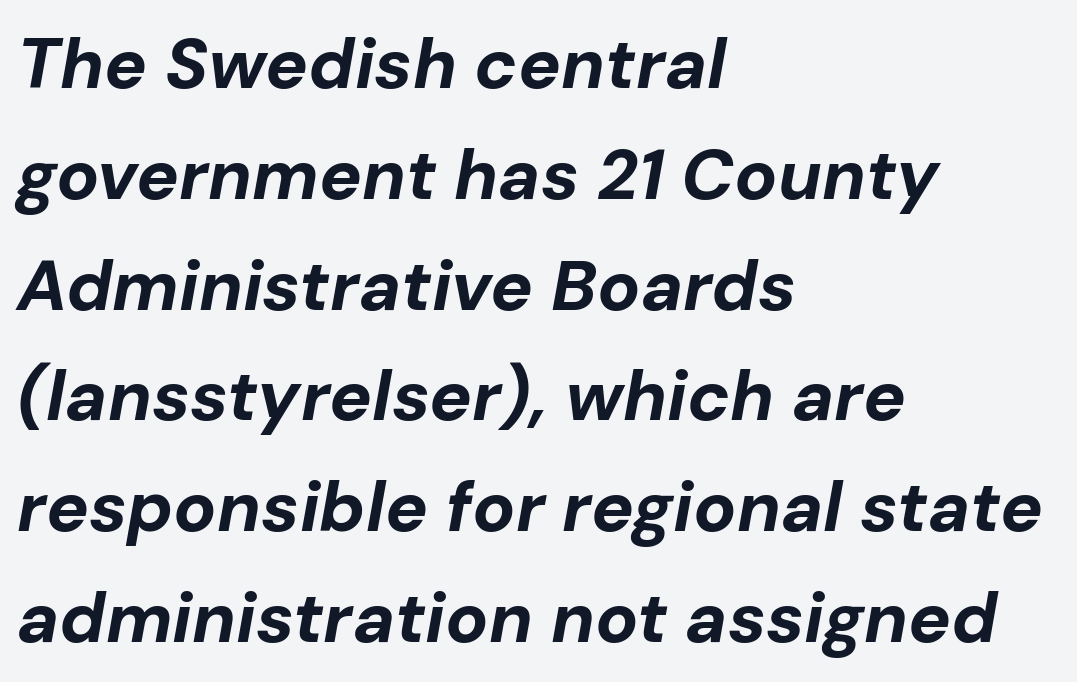
Q: Is the text bold? A: Yes.
Q: Is the text italic (slanted)? A: Yes, it leans right by about 10 degrees.
Q: Is the text underlined? A: No.
Q: How is the paragraph aligned? A: Left-aligned.
Q: Is the spacing between letters normal or unusually wide? A: Normal.
Q: Is the spacing between lines tight, normal or loose? A: Normal.
Q: Width (condensed, normal, or wide)? A: Normal.
Q: Stroke contrast? A: Low.
Q: x-height? A: Medium.
Q: Monospaced? A: No.
